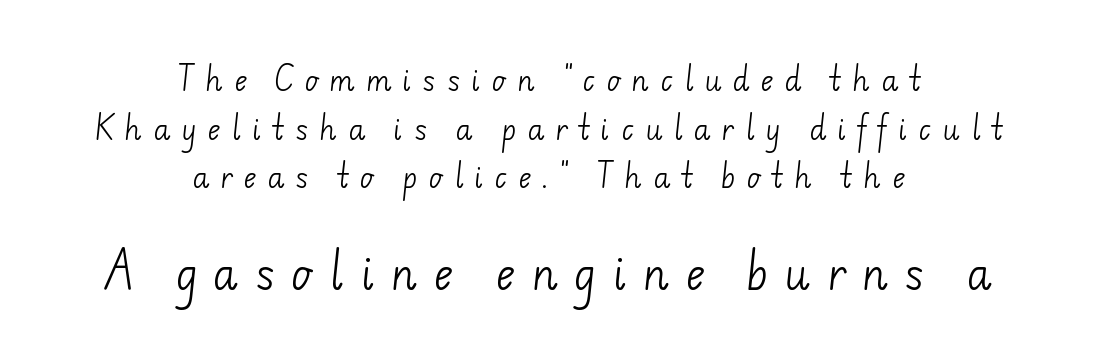
{"serif": "no", "bold": "no", "weight": "light", "width": "normal", "stroke_contrast": "low", "x_height": "small", "monospaced": "no", "underline": "no", "align": "center", "line_spacing_ratio": 1.74, "letter_spacing": "wide", "letter_spacing_em": 0.38, "larger_block": "second", "size_ratio": 1.5, "glyph_px": 42}
